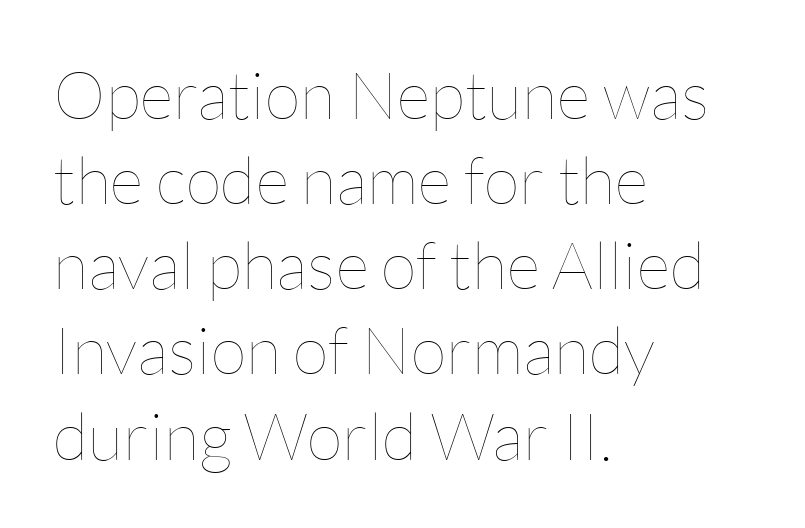
Line beginnings align vertically; line endings do not. The font sits on the lighter half of the weight spectrum, regular included. This rendering leaves character spacing at its baseline value. Beneath every word, the page is bare. The typography opts for an upright posture over an oblique one.
